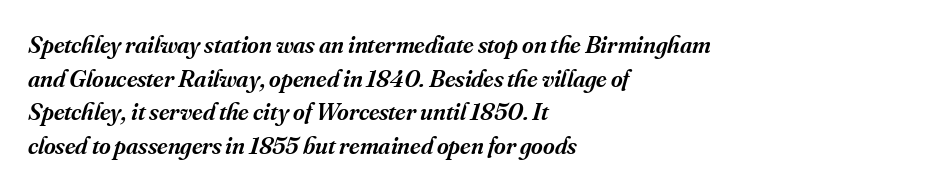
{"italic": "yes", "lean": "right", "slant_degrees": 16, "bold": "semi", "underline": "no", "align": "left", "line_spacing": "normal", "line_spacing_ratio": 1.35, "letter_spacing": "normal", "letter_spacing_em": 0.0, "glyph_px": 25}
